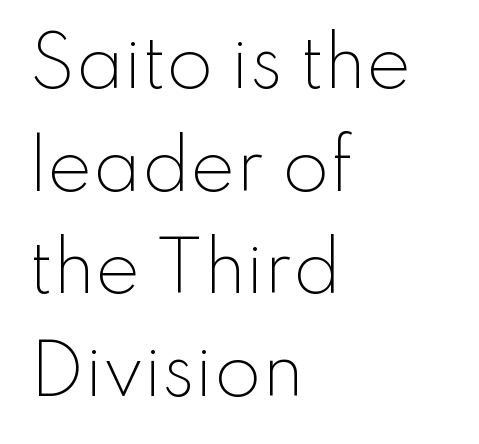
The image shows 68 px light sans-serif type, upright; set left-aligned, normal line spacing (1.51x), normal letter spacing, not underlined; low stroke contrast and a small x-height.
